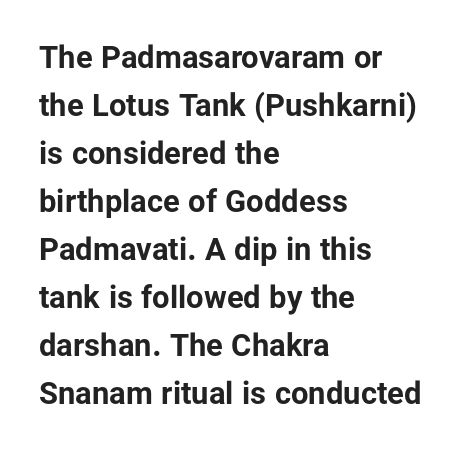
Q: Is the text bold? A: Yes.
Q: Is the text italic (slanted)? A: No, it is upright.
Q: Is the typeface a serif or a sans-serif typeface? A: Sans-serif.
Q: Is the text underlined? A: No.
Q: How is the paragraph aligned? A: Left-aligned.
Q: Is the spacing between letters normal or unusually wide? A: Normal.
Q: Is the spacing between lines tight, normal or loose? A: Normal.
Q: Width (condensed, normal, or wide)? A: Normal.
Q: Stroke contrast? A: Low.
Q: x-height? A: Medium.
Q: Monospaced? A: No.
